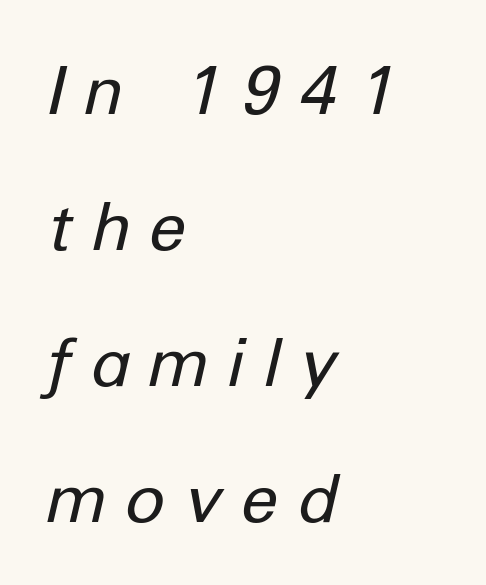
{"italic": "yes", "lean": "right", "slant_degrees": 12, "bold": "no", "weight": "regular", "width": "normal", "stroke_contrast": "low", "x_height": "medium", "monospaced": "no", "underline": "no", "align": "left", "line_spacing": "loose", "line_spacing_ratio": 2.03, "letter_spacing": "wide", "letter_spacing_em": 0.31, "glyph_px": 67}
